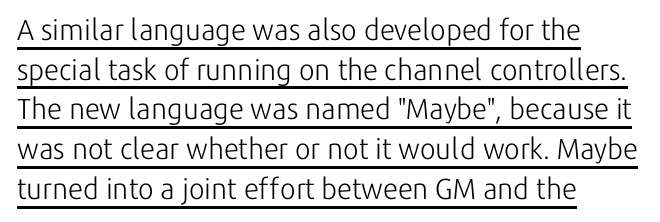
Q: Is the text bold? A: No.
Q: Is the text italic (slanted)? A: No, it is upright.
Q: Is the typeface a serif or a sans-serif typeface? A: Sans-serif.
Q: Is the text underlined? A: Yes.
Q: How is the paragraph aligned? A: Left-aligned.
Q: Is the spacing between letters normal or unusually wide? A: Normal.
Q: Is the spacing between lines tight, normal or loose? A: Normal.
Q: Width (condensed, normal, or wide)? A: Normal.
Q: Stroke contrast? A: Low.
Q: x-height? A: Medium.
Q: Monospaced? A: No.
